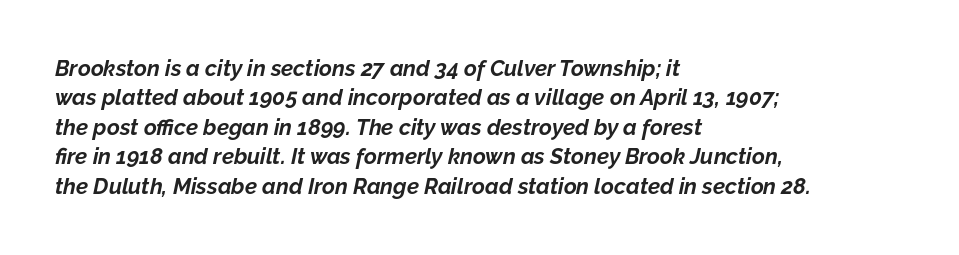
When letters slant like this, we call the style italic. Horizontal alignment here is leftward, the default for most running prose. The typesetting leans heavy: a genuine bold. The space between consecutive lines is moderate.
